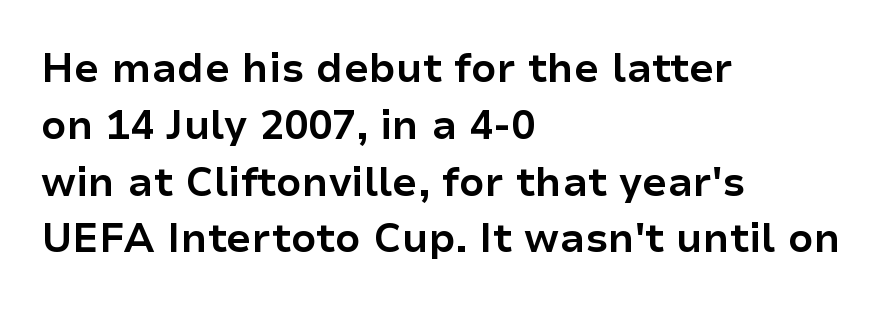
{"serif": "no", "italic": "no", "bold": "yes", "weight": "bold", "width": "normal", "stroke_contrast": "low", "x_height": "medium", "monospaced": "no", "underline": "no", "align": "left", "line_spacing": "normal", "line_spacing_ratio": 1.42, "letter_spacing": "normal", "letter_spacing_em": 0.0, "glyph_px": 40}
